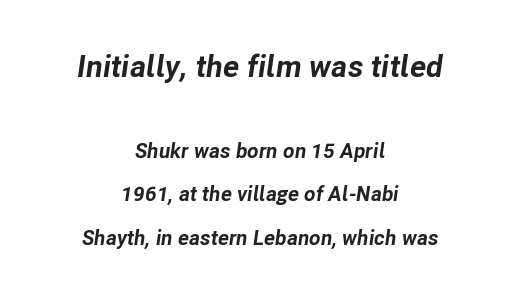
The image shows 31 px bold type, italic (leaning right); set centered, loose line spacing (2.09x), normal letter spacing, not underlined; the first (top) block is 1.48x larger; low stroke contrast and a medium x-height.
